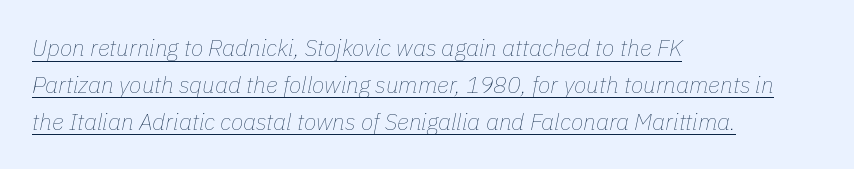
The typeface has the unassuming heft of standard copy or less. Words appear dense and cohesive because spacing is normal. The text carries the slant typical of an italic or oblique font. Each line starts at the same left margin while the right side varies.
